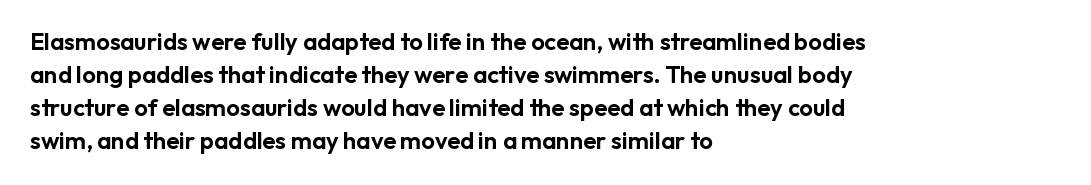
{"italic": "no", "underline": "no", "align": "left", "line_spacing": "normal", "line_spacing_ratio": 1.37, "letter_spacing": "normal", "letter_spacing_em": 0.0, "glyph_px": 24}
